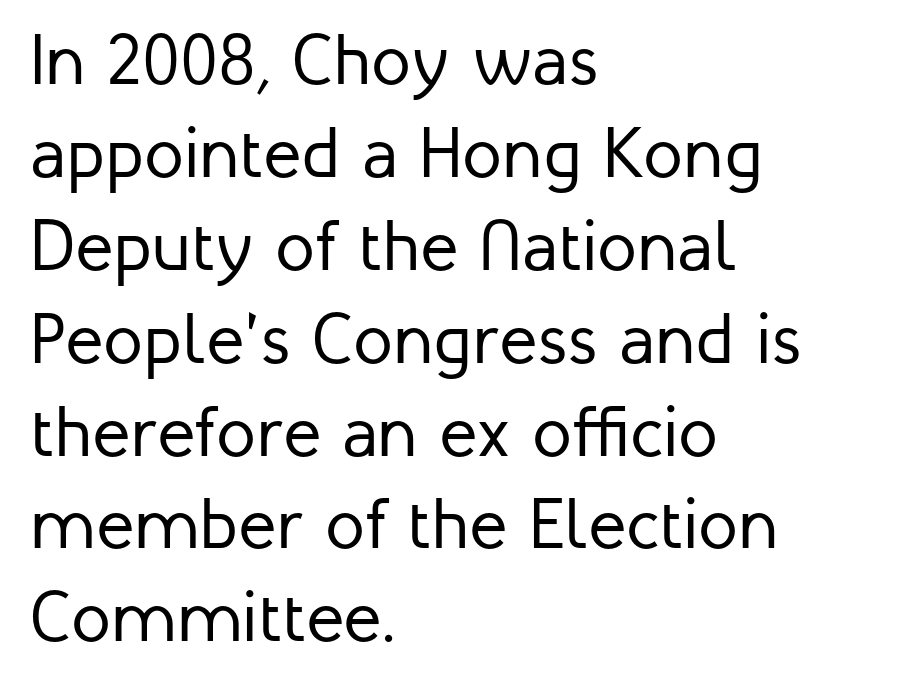
Compared with typical paragraphs, the rows here are spaced about the same. The font sits on the lighter half of the weight spectrum, regular included. Line starts are locked; line ends wander. Do the letters lean? They stand straight.
